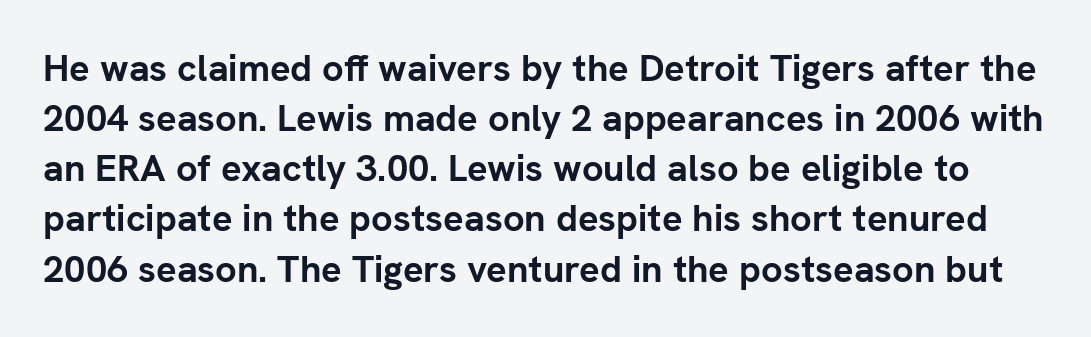
Q: Is the text bold? A: Yes.
Q: Is the text italic (slanted)? A: No, it is upright.
Q: Is the typeface a serif or a sans-serif typeface? A: Sans-serif.
Q: Is the text underlined? A: No.
Q: Is the spacing between letters normal or unusually wide? A: Normal.
Q: Is the spacing between lines tight, normal or loose? A: Normal.
Q: Width (condensed, normal, or wide)? A: Normal.
Q: Stroke contrast? A: Low.
Q: x-height? A: Medium.
Q: Monospaced? A: No.
